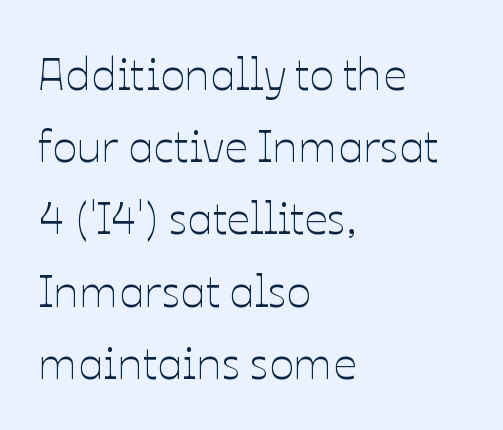
The image shows 46 px thin type, upright; set left-aligned, normal line spacing (1.57x), normal letter spacing, not underlined; low stroke contrast and a medium x-height.
